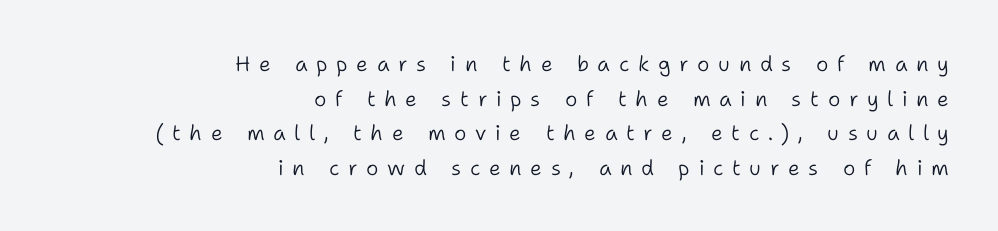
{"italic": "no", "bold": "no", "underline": "no", "align": "right", "line_spacing": "normal", "line_spacing_ratio": 1.65, "letter_spacing": "wide", "letter_spacing_em": 0.41, "glyph_px": 21}
